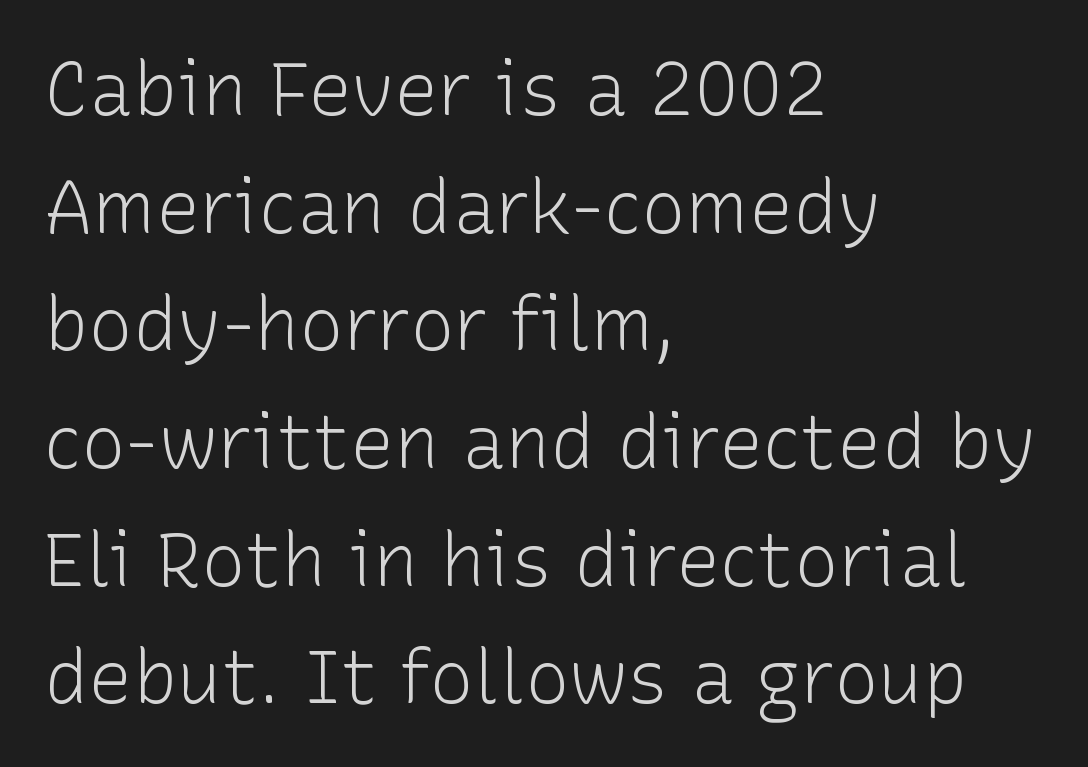
{"serif": "no", "italic": "no", "bold": "no", "weight": "light", "width": "normal", "stroke_contrast": "low", "x_height": "medium", "monospaced": "no", "underline": "no", "align": "left", "line_spacing": "normal", "line_spacing_ratio": 1.59, "letter_spacing": "normal", "letter_spacing_em": 0.0, "glyph_px": 74}
